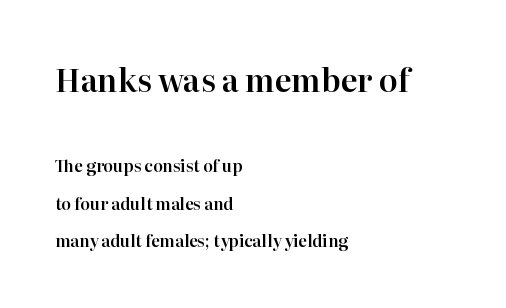
{"serif": "yes", "italic": "no", "width": "normal", "stroke_contrast": "high", "x_height": "medium", "monospaced": "no", "underline": "no", "align": "left", "line_spacing": "loose", "line_spacing_ratio": 2.36, "letter_spacing": "normal", "letter_spacing_em": 0.0, "larger_block": "first", "size_ratio": 1.94, "glyph_px": 31}
